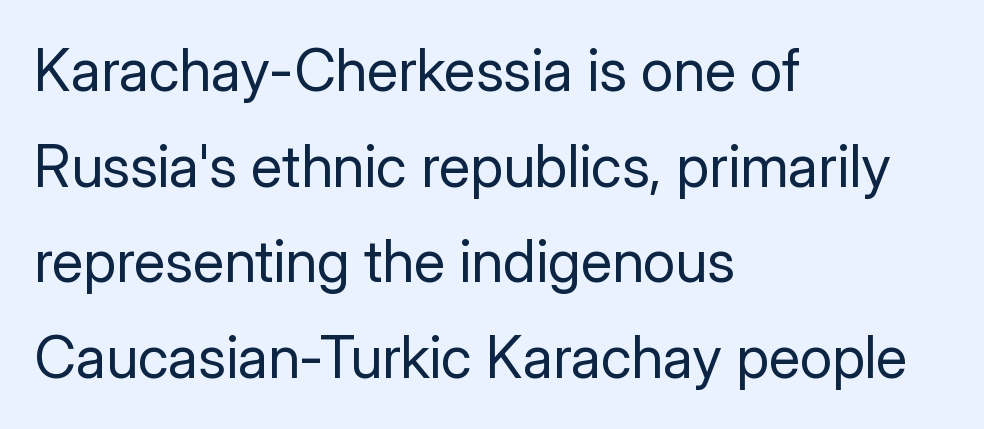
Q: Is the text bold? A: No.
Q: Is the text italic (slanted)? A: No, it is upright.
Q: Is the typeface a serif or a sans-serif typeface? A: Sans-serif.
Q: Is the text underlined? A: No.
Q: How is the paragraph aligned? A: Left-aligned.
Q: Is the spacing between letters normal or unusually wide? A: Normal.
Q: Is the spacing between lines tight, normal or loose? A: Normal.
Q: Width (condensed, normal, or wide)? A: Normal.
Q: Stroke contrast? A: Low.
Q: x-height? A: Medium.
Q: Monospaced? A: No.
